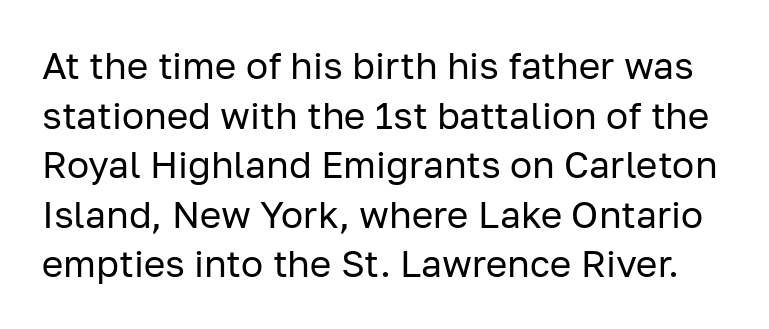
The letters stand straight up with perfectly vertical stems. The passage shown is not underscored anywhere. A typesetter would call this proportional, since set widths differ per character. Nobody touched the tracking dial on this one.
